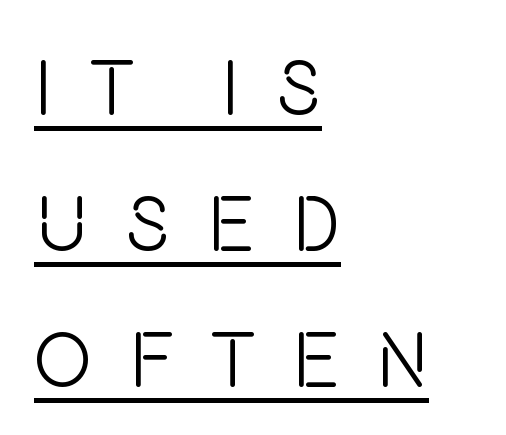
{"serif": "no", "italic": "no", "bold": "no", "weight": "light", "width": "condensed", "stroke_contrast": "low", "x_height": "large", "monospaced": "no", "underline": "yes", "align": "left", "line_spacing_ratio": 1.72, "letter_spacing": "wide", "letter_spacing_em": 0.46, "glyph_px": 79}
